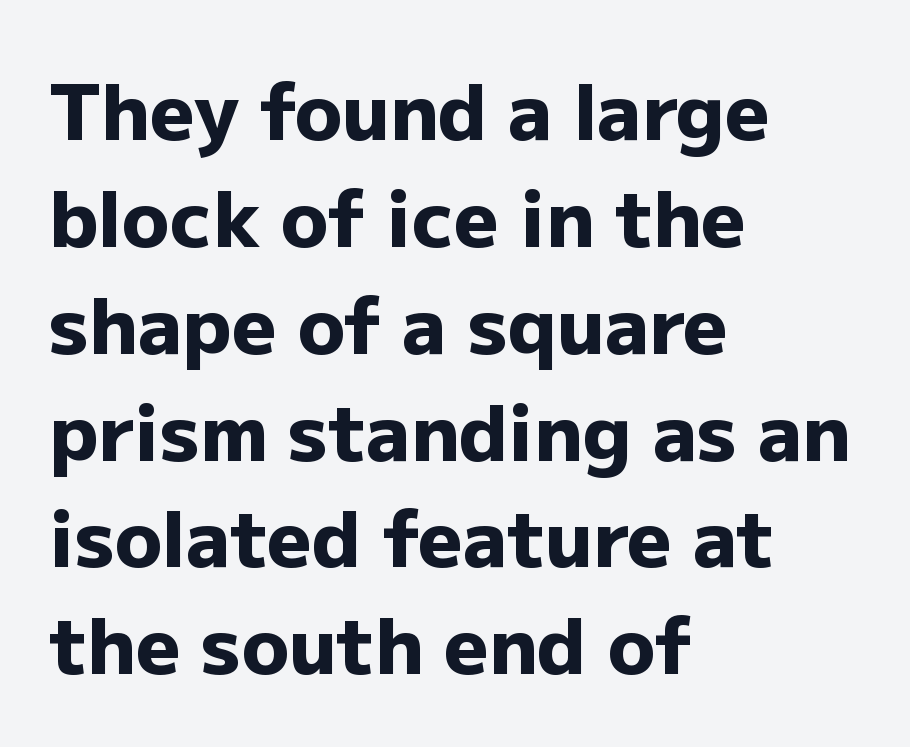
Q: Is the text bold? A: Yes.
Q: Is the text italic (slanted)? A: No, it is upright.
Q: Is the typeface a serif or a sans-serif typeface? A: Sans-serif.
Q: Is the text underlined? A: No.
Q: How is the paragraph aligned? A: Left-aligned.
Q: Is the spacing between letters normal or unusually wide? A: Normal.
Q: Is the spacing between lines tight, normal or loose? A: Normal.
Q: Width (condensed, normal, or wide)? A: Normal.
Q: Stroke contrast? A: Low.
Q: x-height? A: Medium.
Q: Monospaced? A: No.
